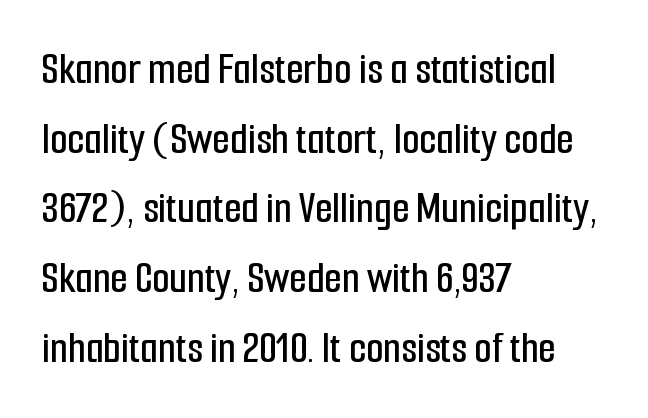
The setting favours the left margin, as ordinary paragraphs usually do. Serifs: no, the terminals of the letterforms are clean. A bare baseline throughout the passage. The letters advance in unequal steps, a hallmark of proportional type.
